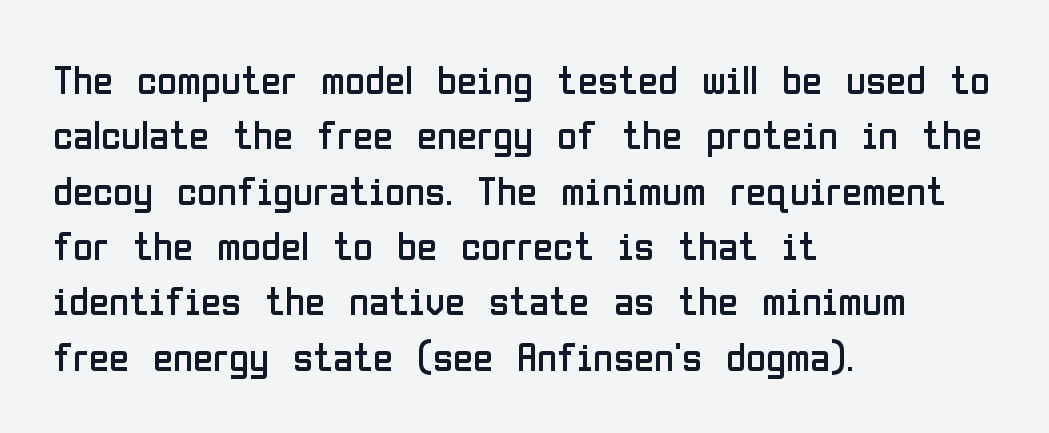
The image shows 41 px regular-weight, condensed sans-serif type, upright; set left-aligned, normal line spacing (1.35x), normal letter spacing, not underlined; low stroke contrast and a medium x-height.
